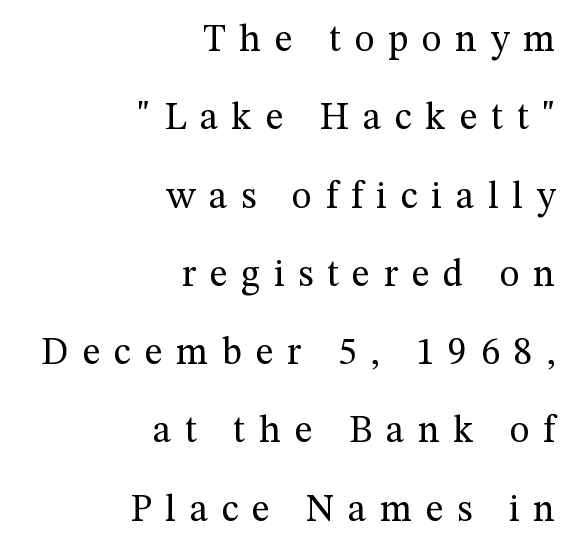
Q: Is the text bold? A: No.
Q: Is the text italic (slanted)? A: No, it is upright.
Q: Is the typeface a serif or a sans-serif typeface? A: Serif.
Q: Is the text underlined? A: No.
Q: How is the paragraph aligned? A: Right-aligned.
Q: Is the spacing between letters normal or unusually wide? A: Unusually wide.
Q: Is the spacing between lines tight, normal or loose? A: Loose.
Q: Width (condensed, normal, or wide)? A: Normal.
Q: Stroke contrast? A: Medium.
Q: x-height? A: Medium.
Q: Monospaced? A: No.
